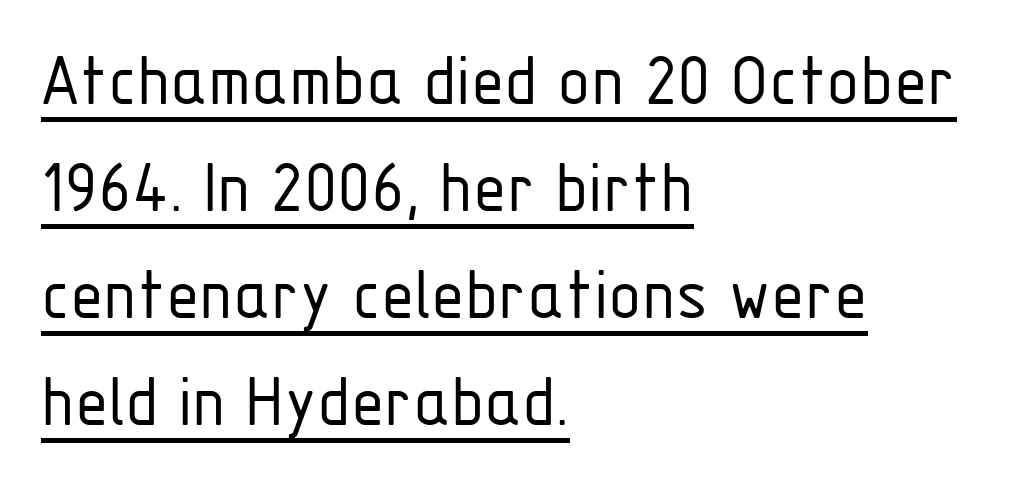
{"serif": "no", "italic": "no", "bold": "no", "weight": "light", "width": "condensed", "stroke_contrast": "low", "x_height": "medium", "monospaced": "no", "underline": "yes", "align": "left", "line_spacing": "normal", "line_spacing_ratio": 1.39, "letter_spacing": "normal", "letter_spacing_em": 0.0, "glyph_px": 77}
